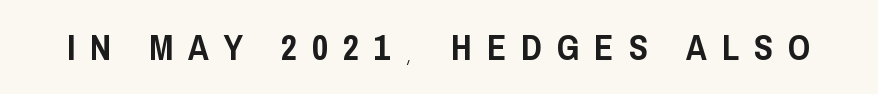
The letters advance in unequal steps, a hallmark of proportional type. In terms of letterspacing, this is a distinctly airy, spread setting. Clear beneath every line of the passage. Check where the strokes stop: nothing finishes them off — pure sans. In terms of posture, this sample is upright.
